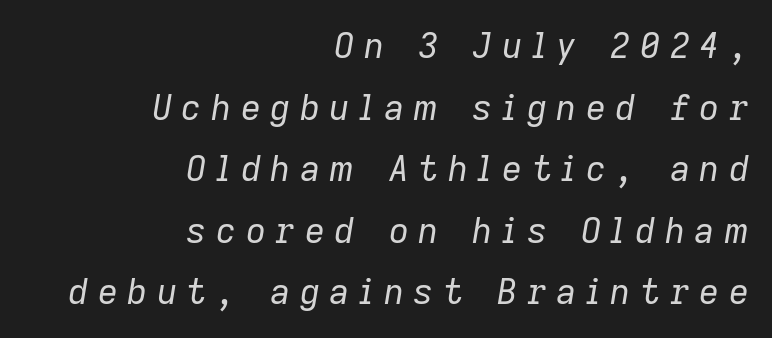
The rendering uses natural spacing where letterforms have individual widths. Display-style spreading of the glyphs; the letterfit is very open. Layout note: lines flush right. The letters look calm and open, with moderate or lighter stems. Type without underlining.
